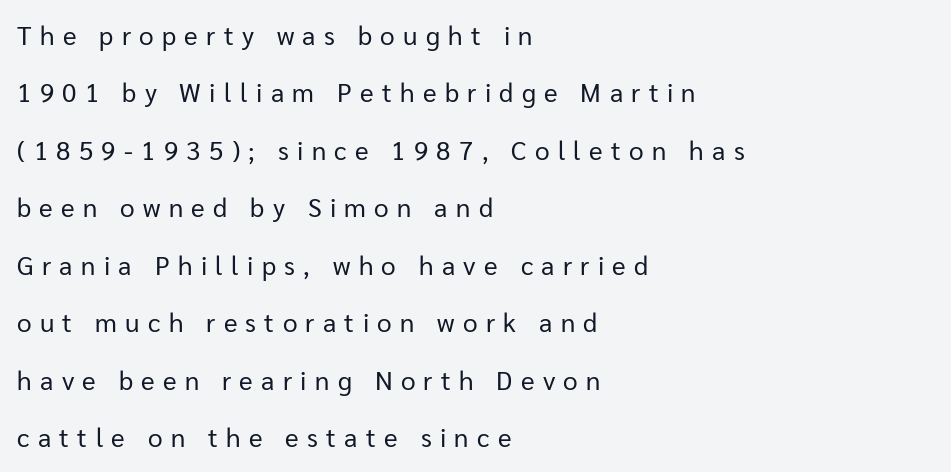
Q: Is the text bold? A: No.
Q: Is the text italic (slanted)? A: No, it is upright.
Q: Is the text underlined? A: No.
Q: How is the paragraph aligned? A: Left-aligned.
Q: Is the spacing between letters normal or unusually wide? A: Unusually wide.
Q: Is the spacing between lines tight, normal or loose? A: Loose.
